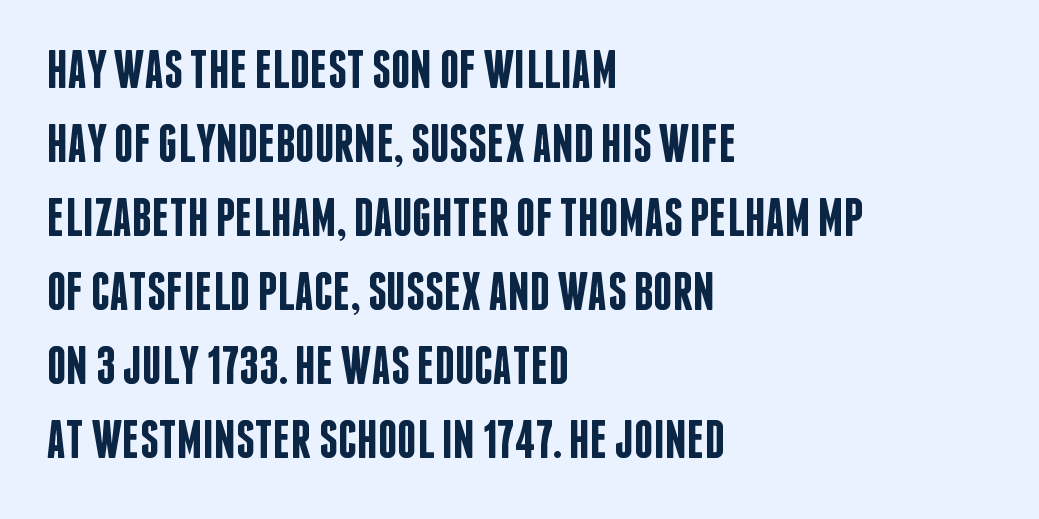
{"serif": "no", "italic": "no", "bold": "semi", "weight": "semibold", "width": "condensed", "stroke_contrast": "low", "x_height": "large", "monospaced": "no", "underline": "no", "align": "left", "line_spacing": "normal", "line_spacing_ratio": 1.37, "letter_spacing": "normal", "letter_spacing_em": 0.0, "glyph_px": 54}
